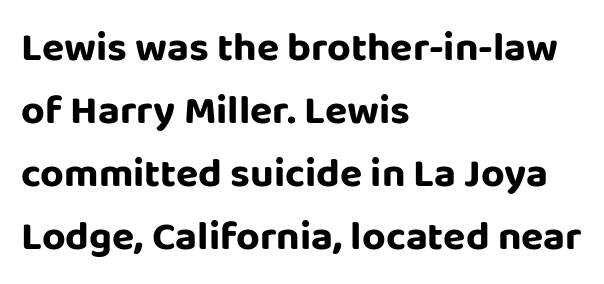
{"serif": "no", "italic": "no", "width": "normal", "stroke_contrast": "low", "x_height": "large", "monospaced": "no", "underline": "no", "align": "left", "line_spacing": "normal", "line_spacing_ratio": 1.54, "letter_spacing": "normal", "letter_spacing_em": 0.0, "glyph_px": 41}
